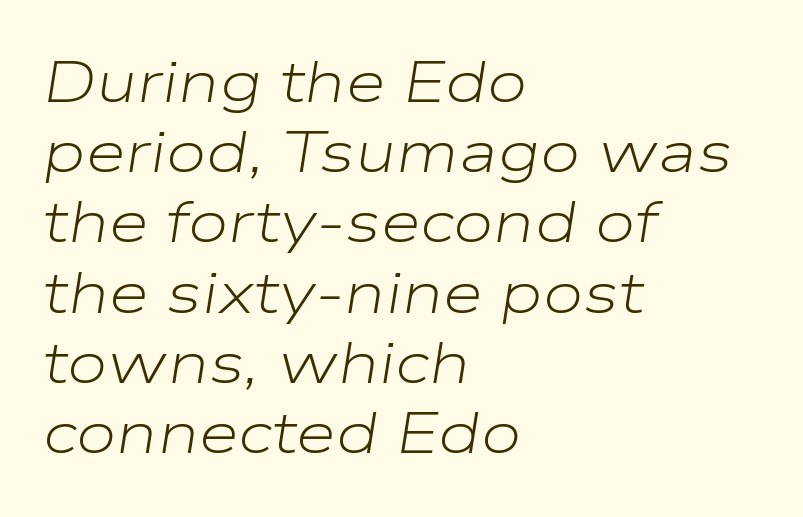
Posture: slanted. Layout note: lines flush left. The face looks like a standard text weight, possibly lighter. Is this a fixed-width face? No — the glyphs have proportional, varying widths. Caption: standard tracking, unaltered.
